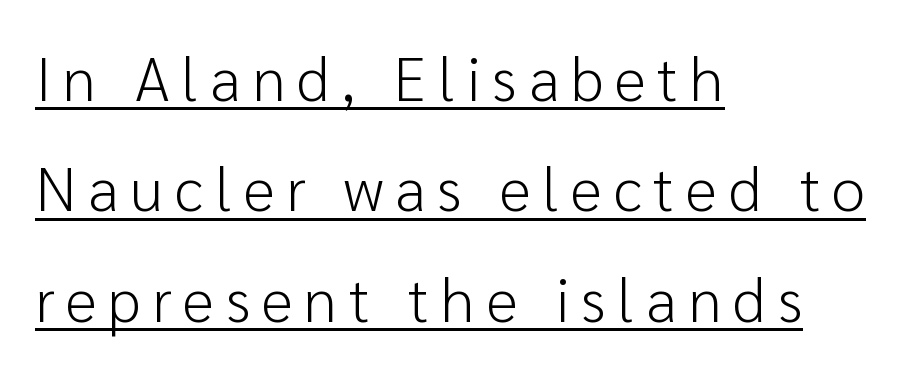
{"serif": "no", "italic": "no", "bold": "no", "weight": "light", "width": "normal", "stroke_contrast": "low", "x_height": "medium", "monospaced": "no", "underline": "yes", "align": "left", "line_spacing_ratio": 1.81, "glyph_px": 61}
